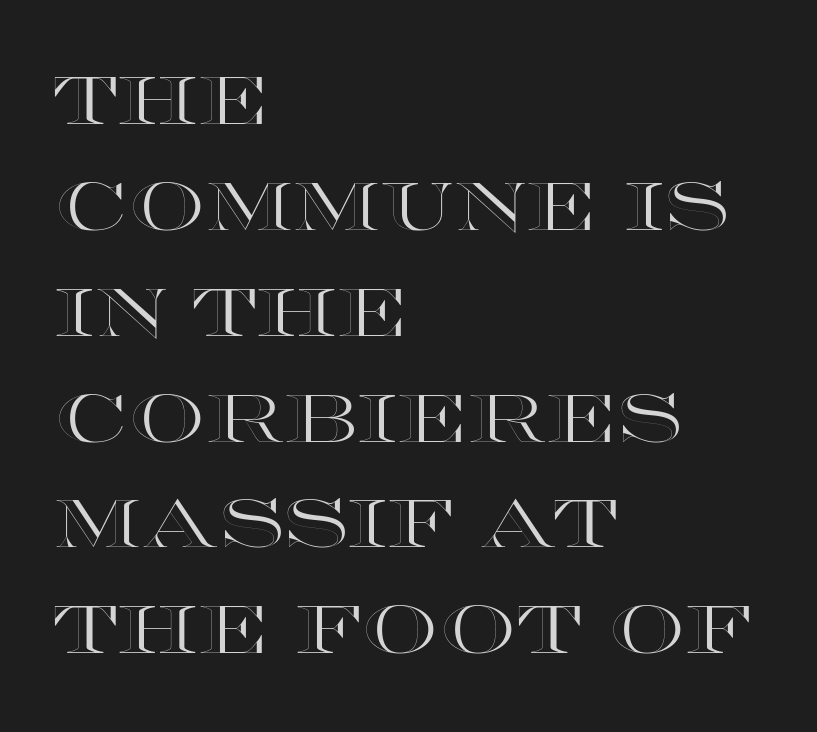
{"italic": "no", "width": "wide", "x_height": "large", "monospaced": "no", "underline": "no", "align": "left", "line_spacing": "normal", "line_spacing_ratio": 1.58, "letter_spacing": "normal", "letter_spacing_em": 0.0, "glyph_px": 67}
